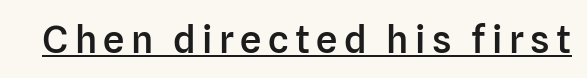
You could not count columns in this text — the font is proportionally spaced. Look at the bottom of the vertical strokes: they stop flat, with no serifs. You can see a thin bar hugging the bottom of the glyphs. Weight: semibold (demi). The axis of the letterforms is exactly vertical.
